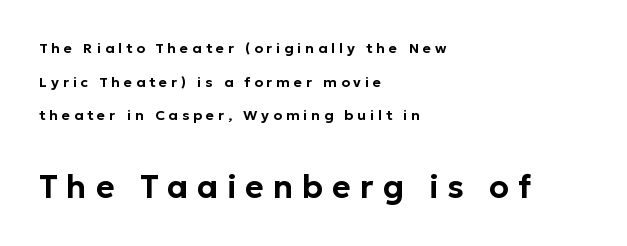
The image shows 32 px sans-serif type, upright; set left-aligned, loose line spacing (2.41x), unusually wide letter spacing (+0.28 em), not underlined; the second (bottom) block is 2.29x larger; low stroke contrast and a medium x-height.
